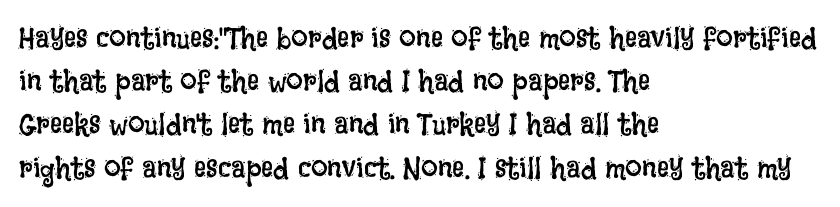
The zone under the glyphs is completely vacant. The letterforms sit at book weight or below. Look at the tracking — it's just the regular setting, nothing added. The paragraph has a hard left edge and a soft right edge. The specimen reads as upright at a glance.
